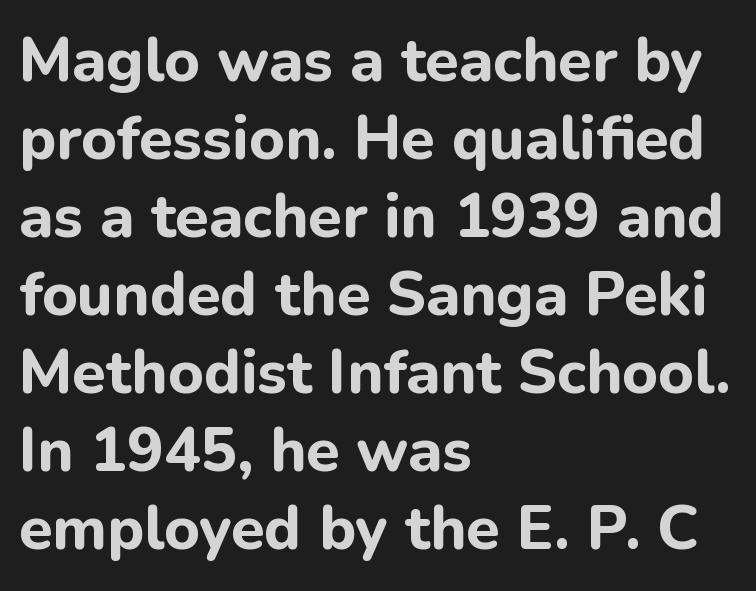
Q: Is the text bold? A: Yes.
Q: Is the text italic (slanted)? A: No, it is upright.
Q: Is the typeface a serif or a sans-serif typeface? A: Sans-serif.
Q: Is the text underlined? A: No.
Q: How is the paragraph aligned? A: Left-aligned.
Q: Is the spacing between letters normal or unusually wide? A: Normal.
Q: Is the spacing between lines tight, normal or loose? A: Normal.
Q: Width (condensed, normal, or wide)? A: Normal.
Q: Stroke contrast? A: Low.
Q: x-height? A: Medium.
Q: Monospaced? A: No.
